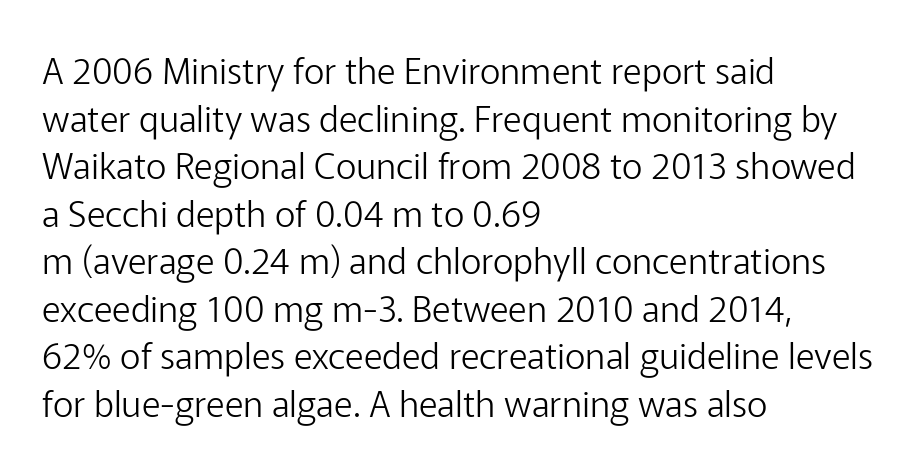
The image shows 36 px light sans-serif type, upright; set left-aligned, normal line spacing (1.32x), normal letter spacing, not underlined; low stroke contrast and a medium x-height.
